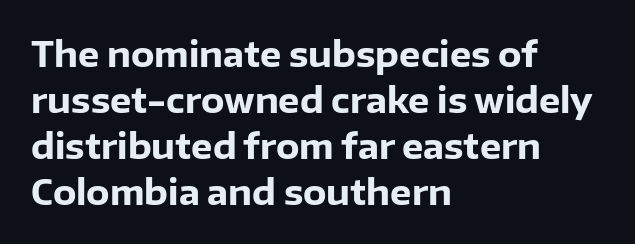
These lines are set flush left with a ragged right edge. The passage shown stacks its lines at a standard gap. Compared with an ordinary text face, these strokes are far heavier — a full bold. Underline: absent.
